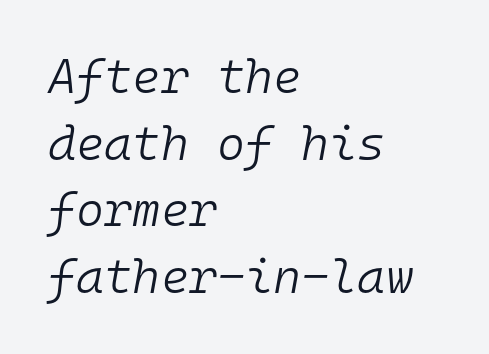
The zone under the glyphs is completely vacant. The weight tops out at a normal text grade. In terms of leading, this rendering sits right in the middle. You can tell it's italic because the verticals aren't actually vertical.
